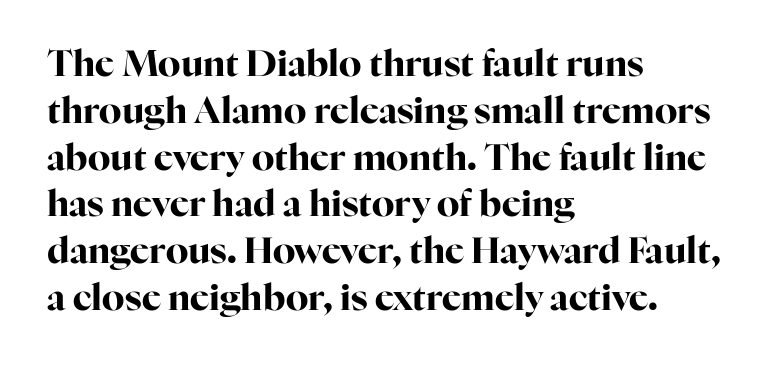
The image shows 36 px bold serif type, upright; set left-aligned, normal line spacing (1.3x), normal letter spacing, not underlined; high stroke contrast and a medium x-height.
